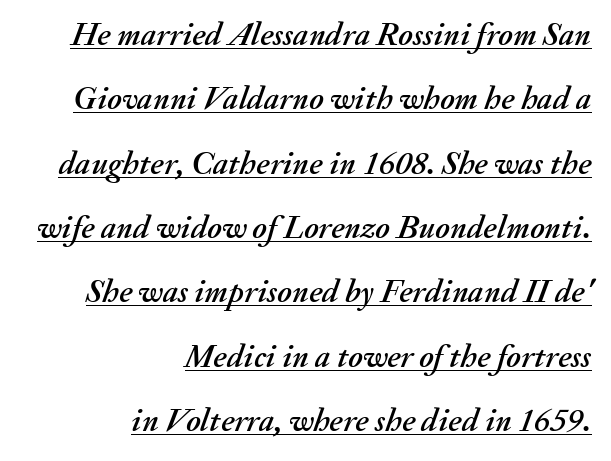
Q: Is the text italic (slanted)? A: Yes, it leans right by about 20 degrees.
Q: Is the text underlined? A: Yes.
Q: How is the paragraph aligned? A: Right-aligned.
Q: Is the spacing between letters normal or unusually wide? A: Normal.
Q: Is the spacing between lines tight, normal or loose? A: Loose.
Q: Width (condensed, normal, or wide)? A: Normal.
Q: Stroke contrast? A: Medium.
Q: x-height? A: Small.
Q: Monospaced? A: No.
